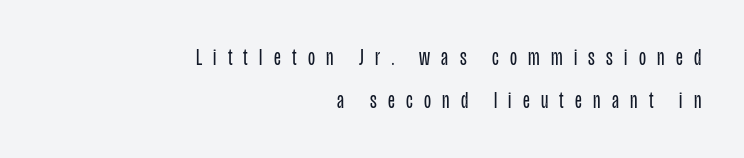
Q: Is the text bold? A: No.
Q: Is the text italic (slanted)? A: No, it is upright.
Q: Is the text underlined? A: No.
Q: How is the paragraph aligned? A: Right-aligned.
Q: Is the spacing between letters normal or unusually wide? A: Unusually wide.
